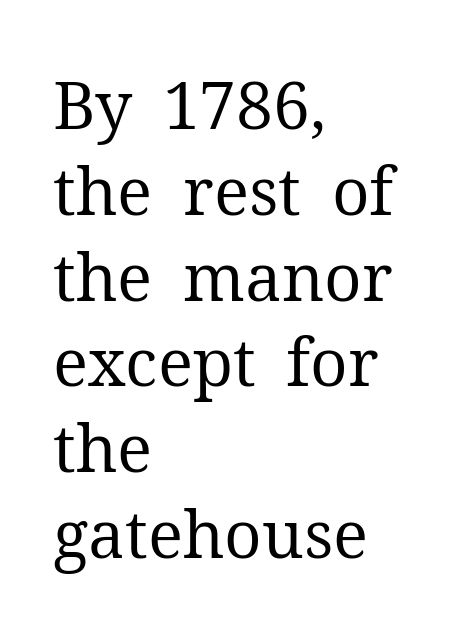
{"serif": "yes", "italic": "no", "bold": "no", "weight": "regular", "width": "normal", "stroke_contrast": "medium", "x_height": "medium", "monospaced": "no", "underline": "no", "align": "left", "line_spacing": "normal", "line_spacing_ratio": 1.3, "letter_spacing": "normal", "letter_spacing_em": 0.0, "glyph_px": 66}
